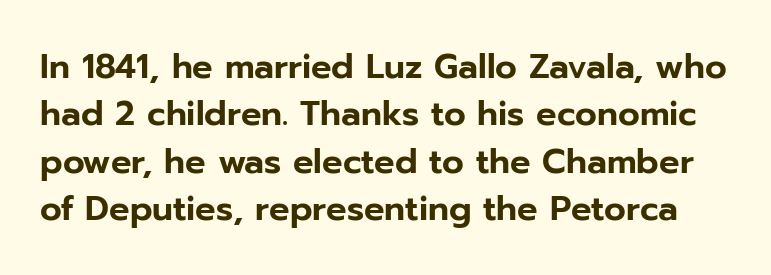
Q: Is the text italic (slanted)? A: No, it is upright.
Q: Is the typeface a serif or a sans-serif typeface? A: Sans-serif.
Q: Is the text underlined? A: No.
Q: Is the spacing between letters normal or unusually wide? A: Normal.
Q: Is the spacing between lines tight, normal or loose? A: Normal.
Q: Width (condensed, normal, or wide)? A: Normal.
Q: Stroke contrast? A: Low.
Q: x-height? A: Medium.
Q: Monospaced? A: No.
